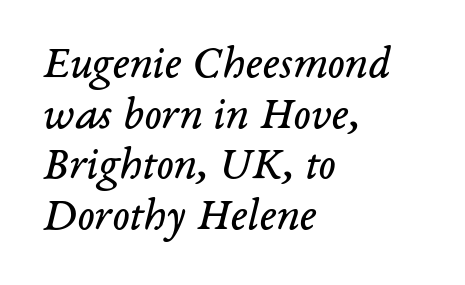
The image shows 46 px regular-weight serif type, italic (leaning right); set left-aligned, tight line spacing (1.1x), normal letter spacing, not underlined; low stroke contrast and a medium x-height.
